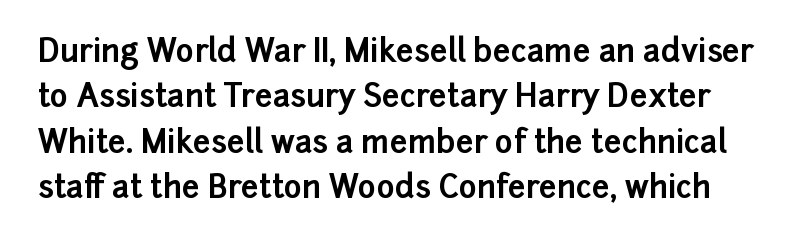
The image shows 31 px bold sans-serif type, upright; set normal line spacing (1.46x), normal letter spacing, not underlined; low stroke contrast and a medium x-height.
